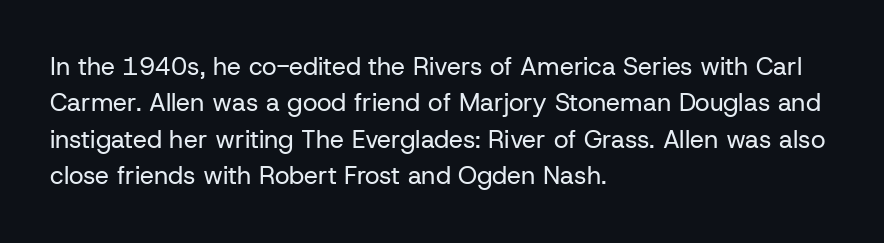
In terms of posture, this sample is upright. The passage shown has conventional tracking throughout. The zone under the glyphs is completely vacant. The lines are quadded left. These glyphs show unthickened strokes, regular width or finer. Rows of type keep a routine distance in the vertical direction.
